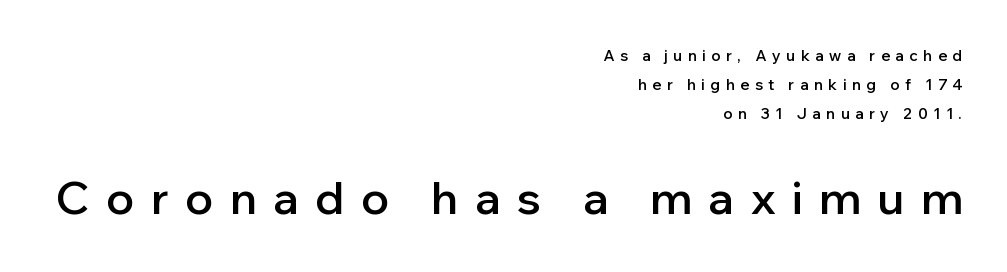
Q: Is the text bold? A: Semi-bold.
Q: Is the text italic (slanted)? A: No, it is upright.
Q: Is the typeface a serif or a sans-serif typeface? A: Sans-serif.
Q: Is the text underlined? A: No.
Q: How is the paragraph aligned? A: Right-aligned.
Q: Is the spacing between letters normal or unusually wide? A: Unusually wide.
Q: Is the spacing between lines tight, normal or loose? A: Loose.
Q: Which block of text is set in a larger size, the first (top) or the second (bottom)? A: The second (bottom) one.
Q: Width (condensed, normal, or wide)? A: Normal.
Q: Stroke contrast? A: Low.
Q: x-height? A: Medium.
Q: Monospaced? A: No.
